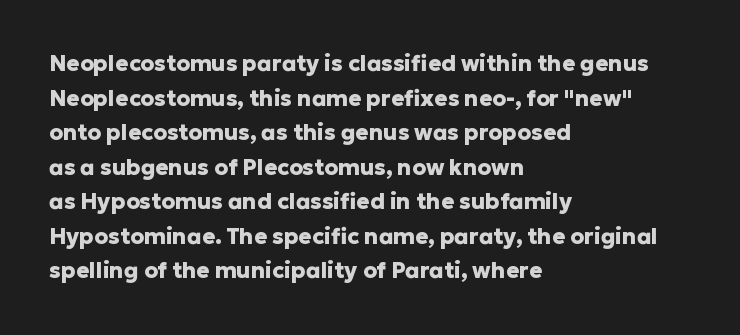
{"italic": "no", "bold": "yes", "underline": "no", "align": "left", "line_spacing": "normal", "line_spacing_ratio": 1.57, "letter_spacing": "normal", "letter_spacing_em": 0.0, "glyph_px": 22}
